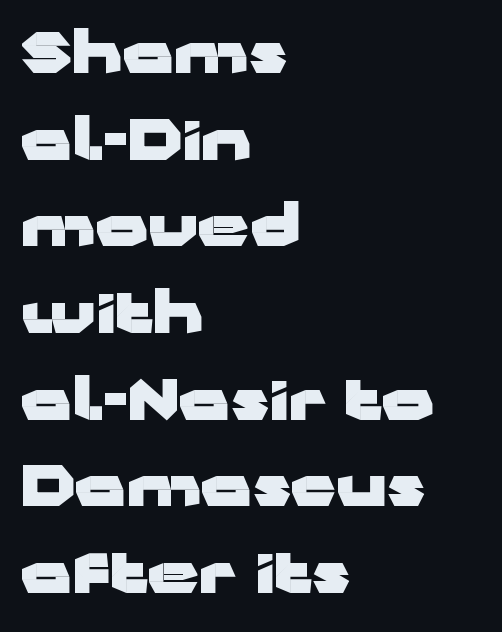
Quick note: interline space is typical. The specimen reads as upright at a glance. The glyphs in this specimen are sans serif. Each word holds together tightly as a unit, with standard inter-letter gaps. The letters advance in unequal steps, a hallmark of proportional type. Bare-footed words on every line.
